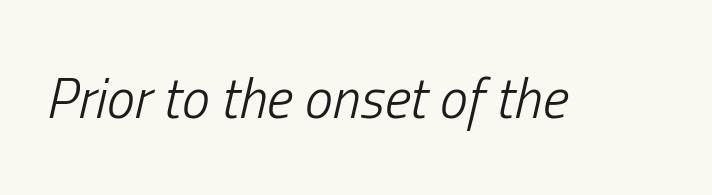
{"italic": "yes", "lean": "right", "slant_degrees": 13, "bold": "no", "weight": "light", "width": "condensed", "stroke_contrast": "low", "x_height": "medium", "monospaced": "no", "underline": "no", "letter_spacing": "normal", "letter_spacing_em": 0.0, "glyph_px": 56}
